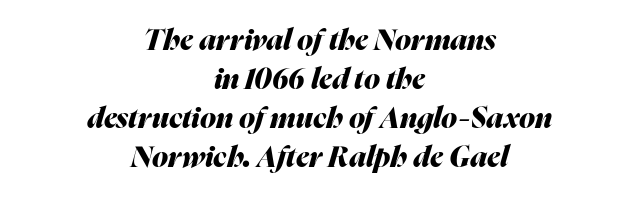
Q: Is the text bold? A: Yes.
Q: Is the text italic (slanted)? A: Yes, it leans right by about 16 degrees.
Q: Is the text underlined? A: No.
Q: How is the paragraph aligned? A: Centered.
Q: Is the spacing between letters normal or unusually wide? A: Normal.
Q: Is the spacing between lines tight, normal or loose? A: Normal.
Q: Width (condensed, normal, or wide)? A: Normal.
Q: Stroke contrast? A: Medium.
Q: x-height? A: Medium.
Q: Monospaced? A: No.
